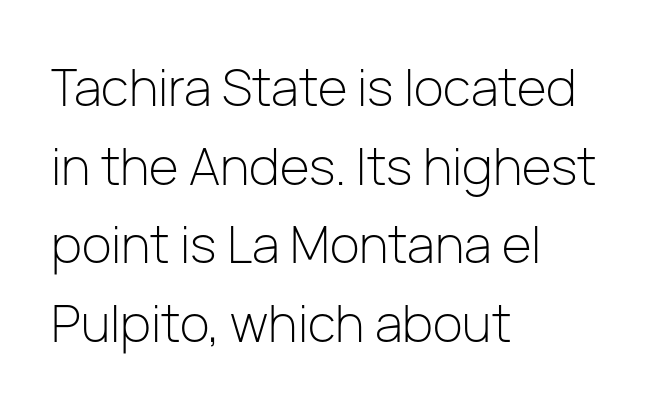
{"serif": "no", "italic": "no", "bold": "no", "weight": "light", "width": "normal", "stroke_contrast": "low", "x_height": "medium", "monospaced": "no", "underline": "no", "align": "left", "line_spacing": "normal", "line_spacing_ratio": 1.54, "letter_spacing": "normal", "letter_spacing_em": 0.0, "glyph_px": 51}
